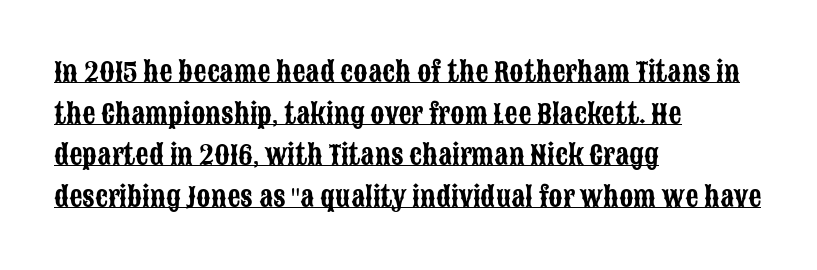
The image shows 26 px text type, upright; set left-aligned, normal line spacing (1.6x), normal letter spacing, underlined.
